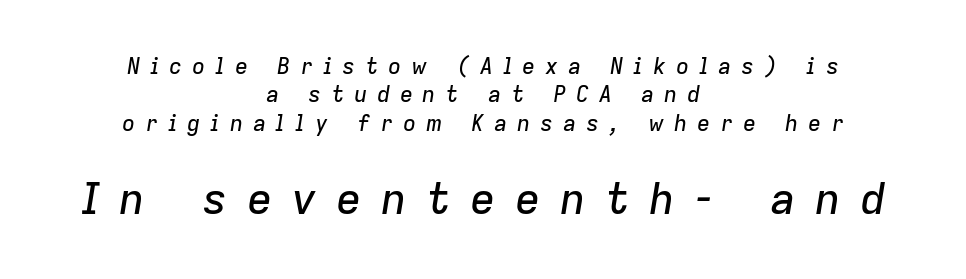
{"italic": "yes", "lean": "right", "slant_degrees": 9, "width": "normal", "stroke_contrast": "low", "x_height": "medium", "monospaced": "no", "underline": "no", "align": "center", "line_spacing": "normal", "line_spacing_ratio": 1.29, "letter_spacing": "wide", "letter_spacing_em": 0.44, "larger_block": "second", "size_ratio": 1.95, "glyph_px": 43}
